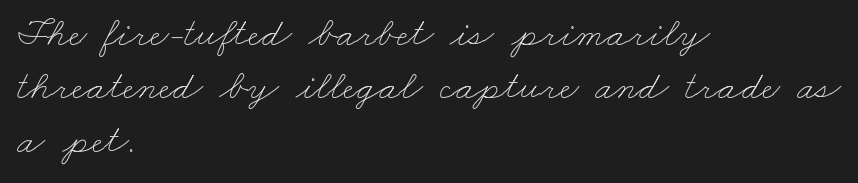
The image shows 41 px thin, wide type; set left-aligned, normal line spacing (1.3x), normal letter spacing, not underlined; low stroke contrast and a small x-height.
